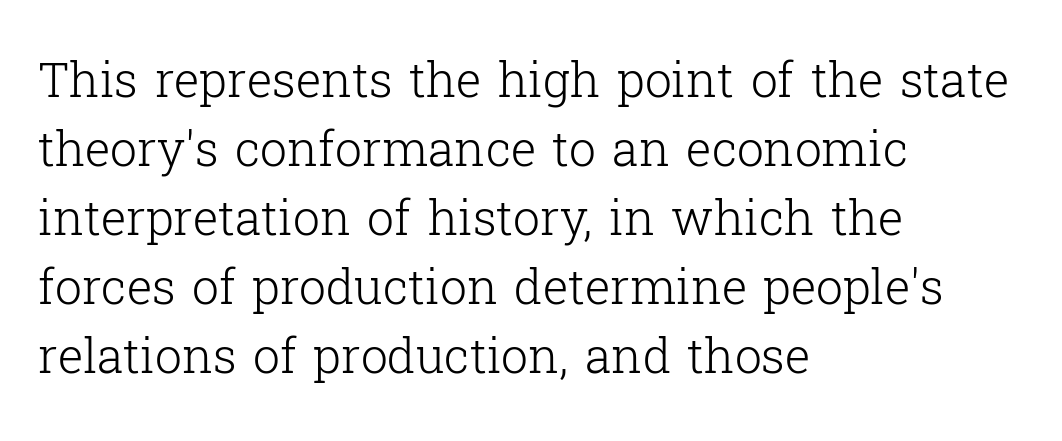
Q: Is the text bold? A: No.
Q: Is the text italic (slanted)? A: No, it is upright.
Q: Is the typeface a serif or a sans-serif typeface? A: Serif.
Q: Is the text underlined? A: No.
Q: How is the paragraph aligned? A: Left-aligned.
Q: Is the spacing between letters normal or unusually wide? A: Normal.
Q: Is the spacing between lines tight, normal or loose? A: Normal.
Q: Width (condensed, normal, or wide)? A: Normal.
Q: Stroke contrast? A: Low.
Q: x-height? A: Medium.
Q: Monospaced? A: No.
